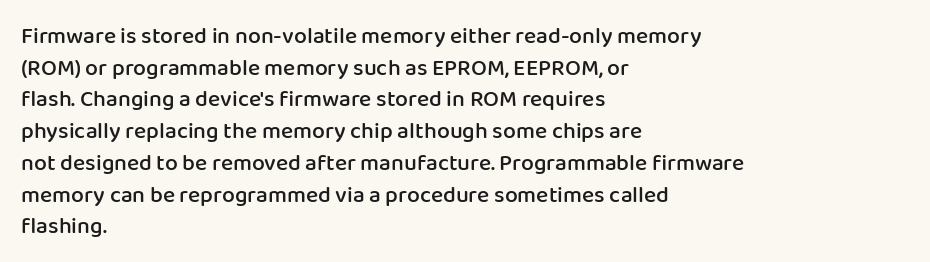
How would I describe the line gaps? Plain and ordinary. A fair bit of extra ink — the face is semibold, not bold. Check the space under the baseline: it is left empty. Style check: upright.
